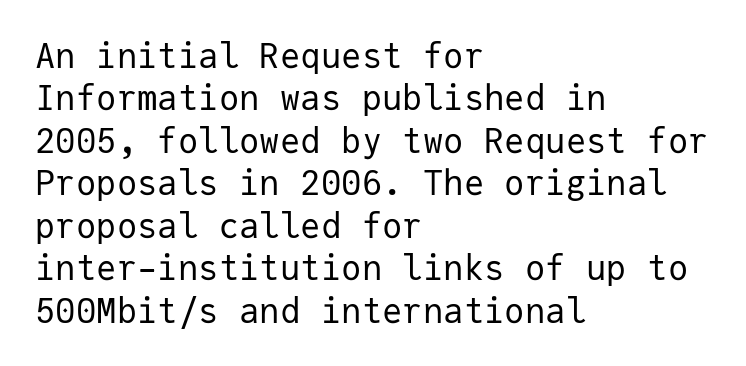
Between one letter and the next there's only the usual sliver of space. Interline gaps are of average width in this sample. Just letters on the line, the space beneath them empty. Is there any slant? The stems are plumb. Letterform terminals end flat and unadorned throughout the passage. The strokes are not fattened; the text isn't bold.
